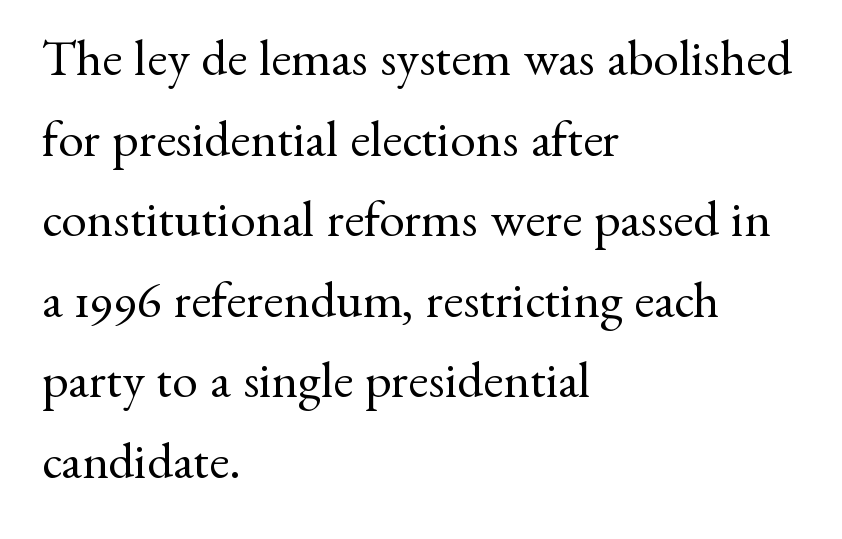
The image shows 51 px regular-weight serif type, upright; set left-aligned, normal line spacing (1.58x), normal letter spacing, not underlined; medium stroke contrast and a small x-height.
